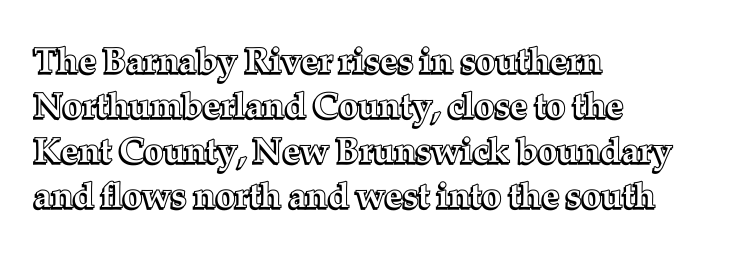
Q: Is the text italic (slanted)? A: No, it is upright.
Q: Is the text underlined? A: No.
Q: How is the paragraph aligned? A: Left-aligned.
Q: Is the spacing between letters normal or unusually wide? A: Normal.
Q: Is the spacing between lines tight, normal or loose? A: Normal.
Q: Width (condensed, normal, or wide)? A: Normal.
Q: x-height? A: Medium.
Q: Monospaced? A: No.
